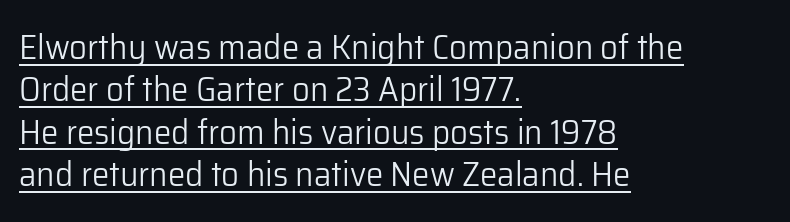
The paragraph shown leans on its left margin. Beneath each row of characters lies a ruled line. The passage shown is typeset with a sans-serif family. Tall strokes in this sample are plumb rather than angled.
